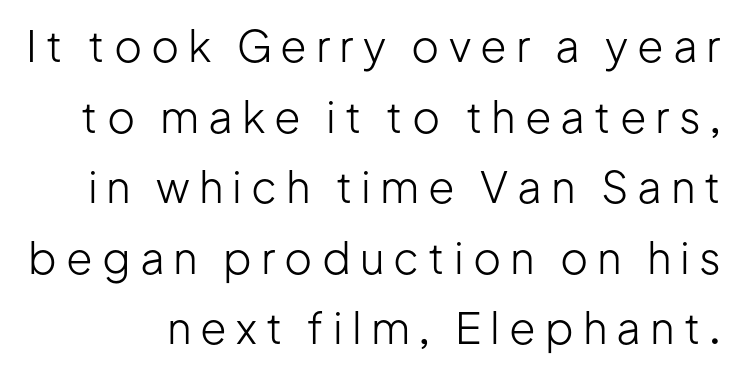
Weight class: somewhere from thin through regular. The lettering holds an erect, upright posture throughout. No feet cap the strokes, marking this as sans-serif type. The letterforms stand isolated, each surrounded by extra space. Nobody drew a line under any word here. A typesetter would call this proportional, since set widths differ per character.
